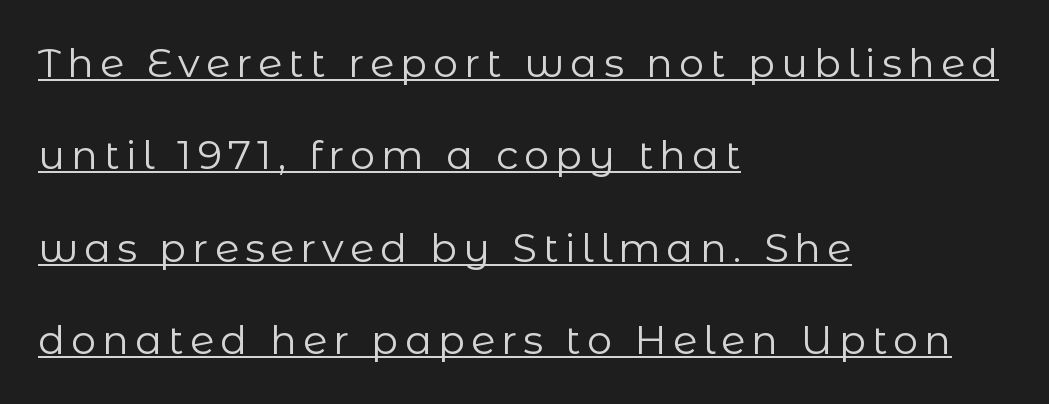
Q: Is the text bold? A: No.
Q: Is the text italic (slanted)? A: No, it is upright.
Q: Is the typeface a serif or a sans-serif typeface? A: Sans-serif.
Q: Is the text underlined? A: Yes.
Q: How is the paragraph aligned? A: Left-aligned.
Q: Is the spacing between lines tight, normal or loose? A: Loose.
Q: Width (condensed, normal, or wide)? A: Normal.
Q: Stroke contrast? A: Low.
Q: x-height? A: Medium.
Q: Monospaced? A: No.
